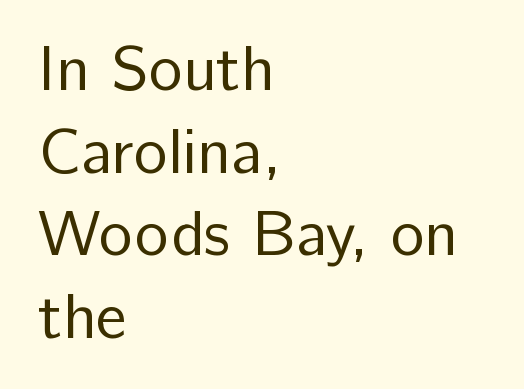
Looks like regular typesetting: each glyph gets only the width it needs. Tall strokes in this sample are plumb rather than angled. Any mark beneath the type? The region is blank. Normally led — the rows are evenly, conventionally spaced. The font sits on the lighter half of the weight spectrum, regular included. You could call the tracking neutral — neither tight nor loose.
